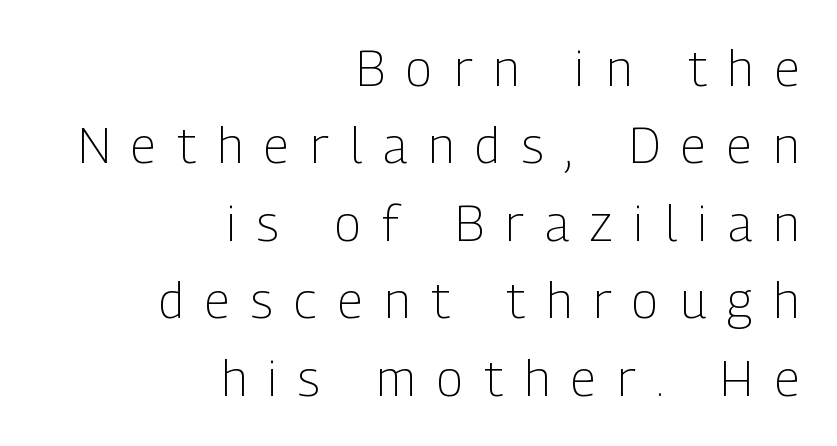
The image shows 49 px light, condensed sans-serif type, upright; set right-aligned, normal line spacing (1.58x), unusually wide letter spacing (+0.44 em), not underlined; low stroke contrast and a medium x-height.
